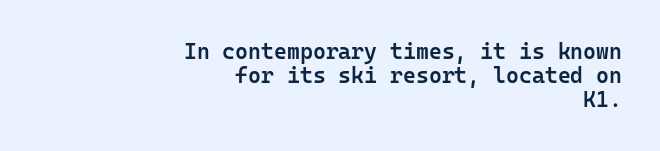
The glyphs have the mass of a demibold cut, below bold. Glance below the letters and you will spot only blank space. Ascenders rise straight up at ninety degrees. In CSS terms this would be text-align: right.
